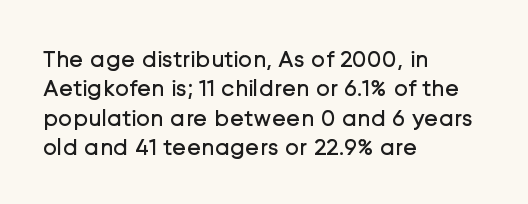
Notice how the stems are strictly vertical — no italics here. Standard letterfit; no display-style spreading of the glyphs. The space beneath each line is pristine and unruled. Counters stay open thanks to moderate or lighter strokes. A classic flush-left, rag-right setting is used for this passage.
